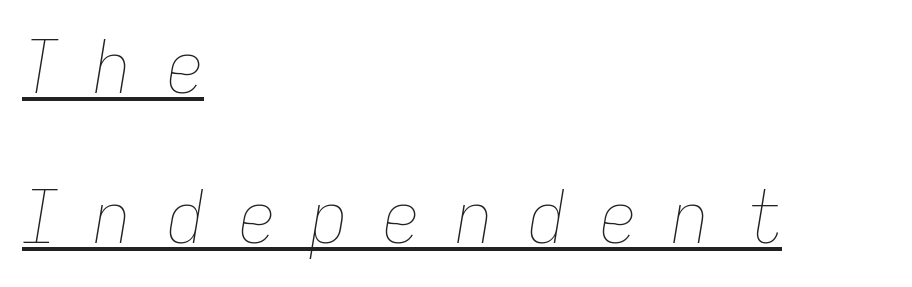
Is this a fixed-width face? Yes — each glyph sits in an identical cell. The typesetter has applied underlining to the passage shown. The lettering tilts uniformly, giving the passage an italic look. The space between consecutive lines is lavish. The paragraph has a hard left edge and a soft right edge.
